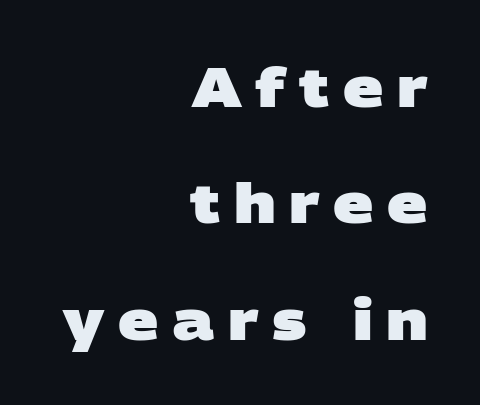
Examine the stroke ends and you'll find no serifs. The rag falls on the left side of this text block. Its strokes are broad and dark, the hallmark of bold type. Character widths vary here, with narrow letters taking less room than wide ones. In terms of letterspacing, this is a distinctly airy, spread setting.
